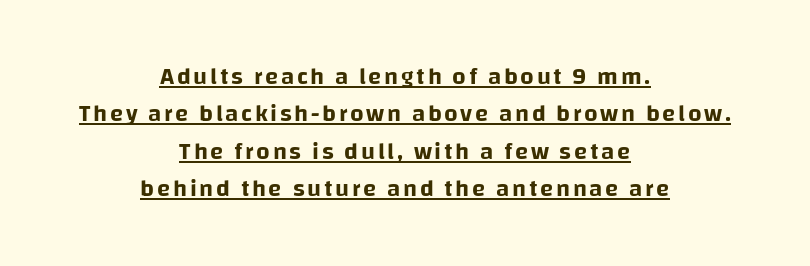
Q: Is the text italic (slanted)? A: No, it is upright.
Q: Is the text underlined? A: Yes.
Q: How is the paragraph aligned? A: Centered.
Q: Is the spacing between lines tight, normal or loose? A: Normal.
